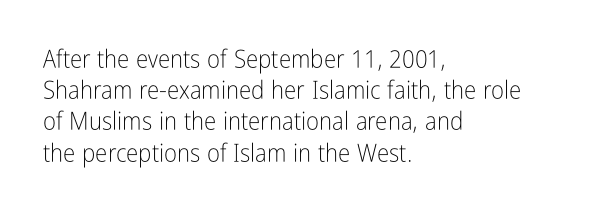
Spacing between characters is what you'd get straight out of the box. Ordinary non-slanted type is in use. The compositor pushed each line to the left boundary. Rows of type keep a routine distance in the vertical direction.
